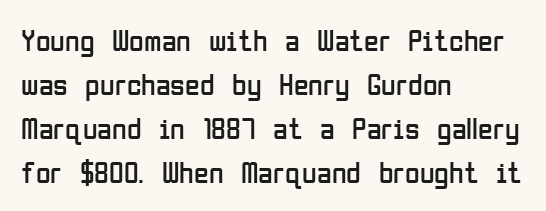
Q: Is the text bold? A: No.
Q: Is the text italic (slanted)? A: No, it is upright.
Q: Is the typeface a serif or a sans-serif typeface? A: Sans-serif.
Q: Is the text underlined? A: No.
Q: How is the paragraph aligned? A: Left-aligned.
Q: Is the spacing between letters normal or unusually wide? A: Normal.
Q: Is the spacing between lines tight, normal or loose? A: Normal.
Q: Width (condensed, normal, or wide)? A: Condensed.
Q: Stroke contrast? A: Low.
Q: x-height? A: Medium.
Q: Monospaced? A: No.
